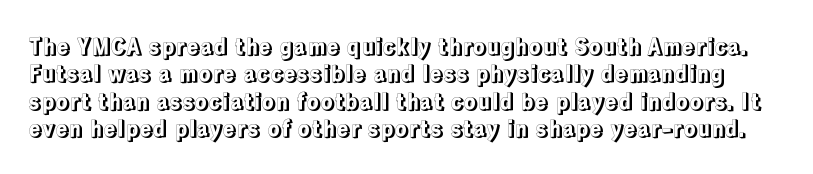
Q: Is the text italic (slanted)? A: No, it is upright.
Q: Is the text underlined? A: No.
Q: Is the spacing between letters normal or unusually wide? A: Normal.
Q: Is the spacing between lines tight, normal or loose? A: Normal.
